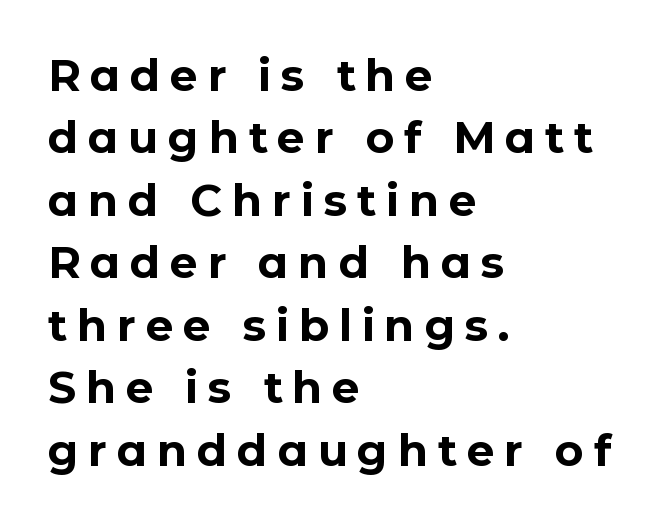
The image shows 44 px bold sans-serif type, upright; set left-aligned, normal line spacing (1.42x), unusually wide letter spacing (+0.22 em), not underlined; low stroke contrast and a medium x-height.
